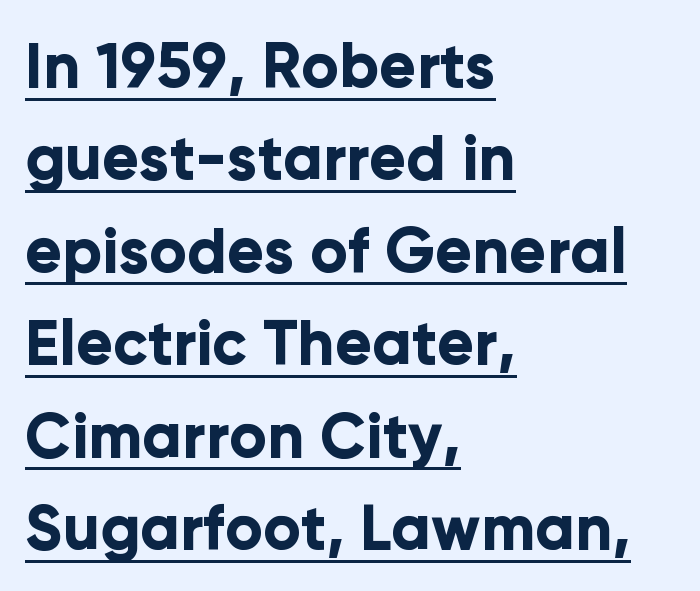
The image shows 62 px bold sans-serif type, upright; set left-aligned, normal line spacing (1.49x), normal letter spacing, underlined; low stroke contrast and a medium x-height.
